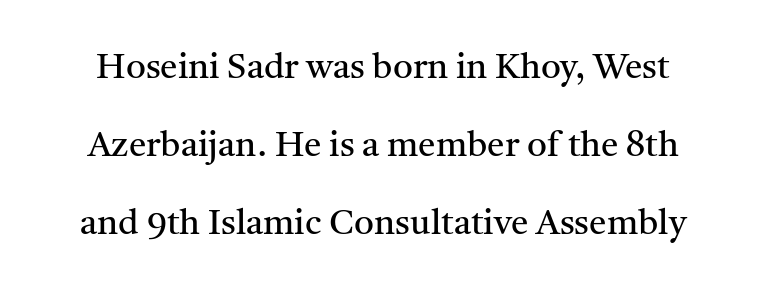
Q: Is the text bold? A: No.
Q: Is the text italic (slanted)? A: No, it is upright.
Q: Is the typeface a serif or a sans-serif typeface? A: Serif.
Q: Is the text underlined? A: No.
Q: Is the spacing between letters normal or unusually wide? A: Normal.
Q: Is the spacing between lines tight, normal or loose? A: Loose.
Q: Width (condensed, normal, or wide)? A: Normal.
Q: Stroke contrast? A: Medium.
Q: x-height? A: Medium.
Q: Monospaced? A: No.
